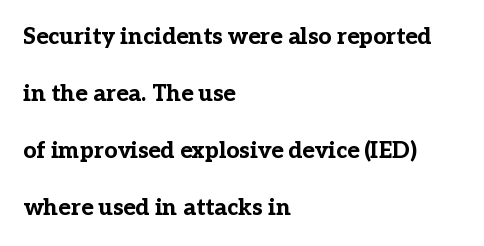
The image shows 23 px bold type, upright; set left-aligned, loose line spacing (2.48x), normal letter spacing, not underlined.
